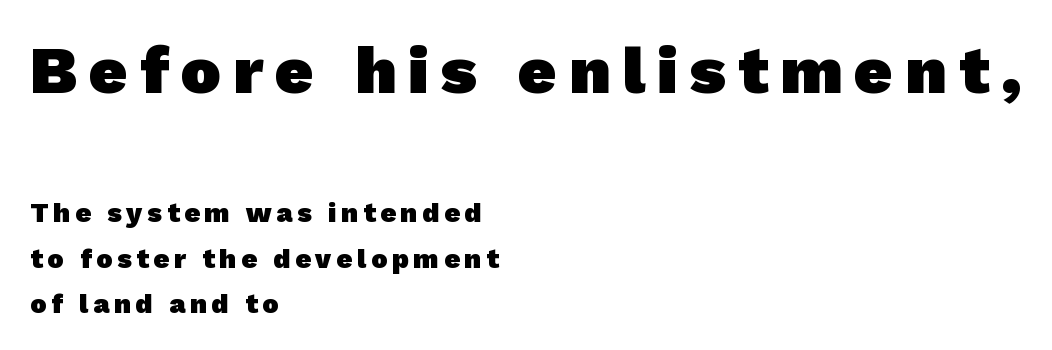
The image shows 67 px heavy sans-serif type; set left-aligned, normal line spacing (1.68x), not underlined; the first (top) block is 2.48x larger; low stroke contrast and a medium x-height.
